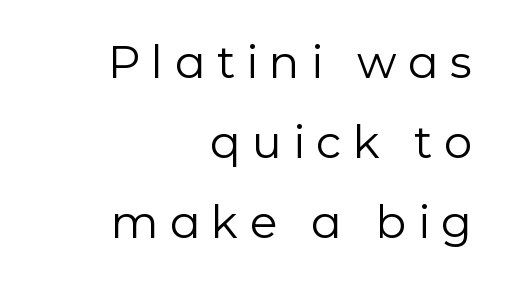
Q: Is the text bold? A: No.
Q: Is the text italic (slanted)? A: No, it is upright.
Q: Is the typeface a serif or a sans-serif typeface? A: Sans-serif.
Q: Is the text underlined? A: No.
Q: How is the paragraph aligned? A: Right-aligned.
Q: Is the spacing between letters normal or unusually wide? A: Unusually wide.
Q: Width (condensed, normal, or wide)? A: Normal.
Q: Stroke contrast? A: Low.
Q: x-height? A: Medium.
Q: Monospaced? A: No.
